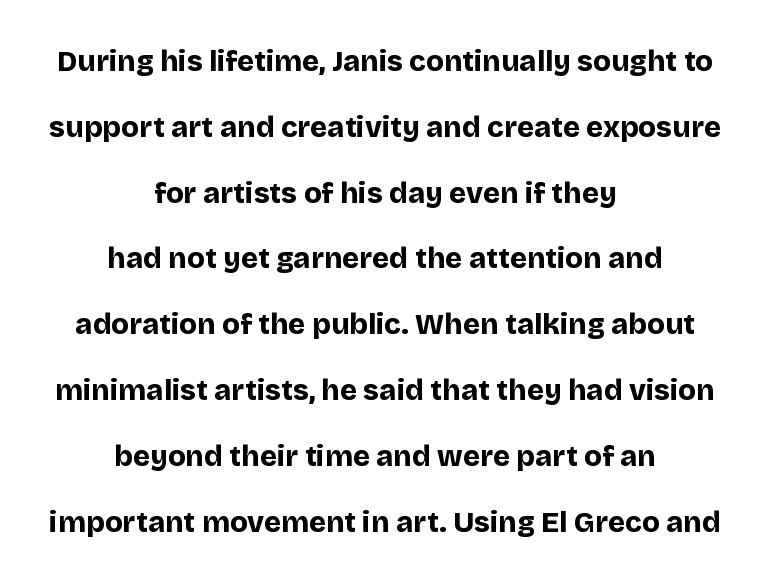
The rendering uses natural spacing where letterforms have individual widths. The rendering keeps characters at their native spacing. The characters look thick and weighty, a clear bold. Note: no serifs on the glyphs.
